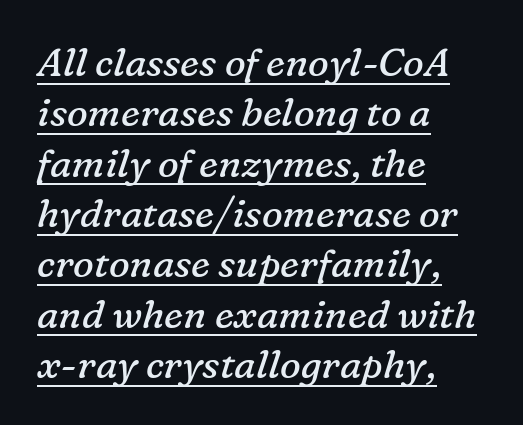
Q: Is the text bold? A: No.
Q: Is the text italic (slanted)? A: Yes, it leans right by about 16 degrees.
Q: Is the typeface a serif or a sans-serif typeface? A: Serif.
Q: Is the text underlined? A: Yes.
Q: How is the paragraph aligned? A: Left-aligned.
Q: Is the spacing between letters normal or unusually wide? A: Normal.
Q: Is the spacing between lines tight, normal or loose? A: Normal.
Q: Width (condensed, normal, or wide)? A: Normal.
Q: Stroke contrast? A: Low.
Q: x-height? A: Medium.
Q: Monospaced? A: No.
